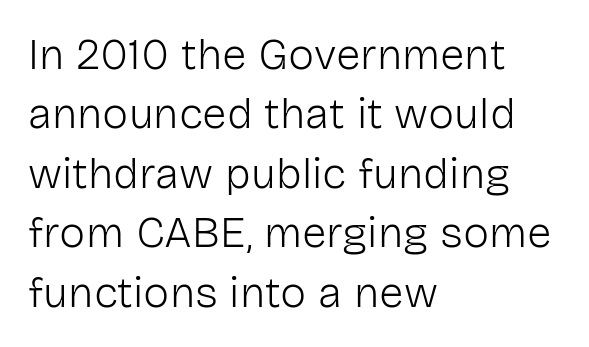
{"serif": "no", "italic": "no", "bold": "no", "weight": "light", "width": "normal", "stroke_contrast": "low", "x_height": "medium", "monospaced": "no", "underline": "no", "align": "left", "line_spacing": "normal", "line_spacing_ratio": 1.35, "letter_spacing": "normal", "letter_spacing_em": 0.0, "glyph_px": 44}
